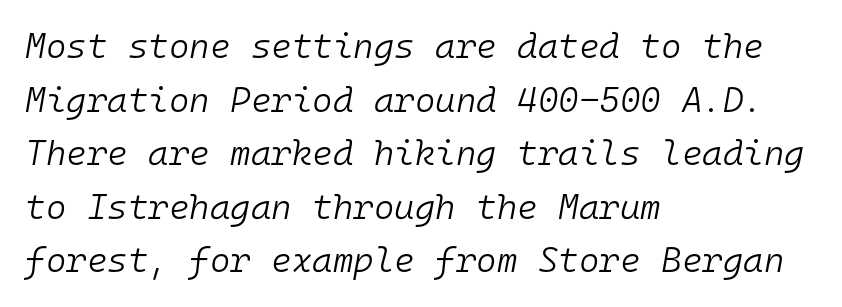
{"italic": "yes", "lean": "right", "slant_degrees": 10, "bold": "no", "weight": "light", "width": "normal", "stroke_contrast": "low", "x_height": "medium", "monospaced": "yes", "underline": "no", "align": "left", "line_spacing": "normal", "line_spacing_ratio": 1.53, "letter_spacing": "normal", "letter_spacing_em": 0.0, "glyph_px": 35}
